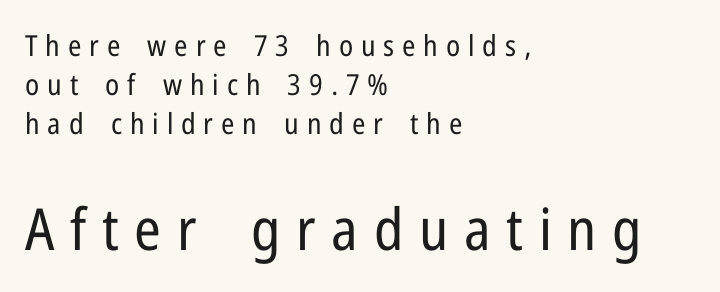
Q: Is the text bold? A: No.
Q: Is the text italic (slanted)? A: No, it is upright.
Q: Is the typeface a serif or a sans-serif typeface? A: Sans-serif.
Q: Is the text underlined? A: No.
Q: How is the paragraph aligned? A: Left-aligned.
Q: Is the spacing between letters normal or unusually wide? A: Unusually wide.
Q: Is the spacing between lines tight, normal or loose? A: Normal.
Q: Which block of text is set in a larger size, the first (top) or the second (bottom)? A: The second (bottom) one.
Q: Width (condensed, normal, or wide)? A: Condensed.
Q: Stroke contrast? A: Low.
Q: x-height? A: Medium.
Q: Monospaced? A: No.
